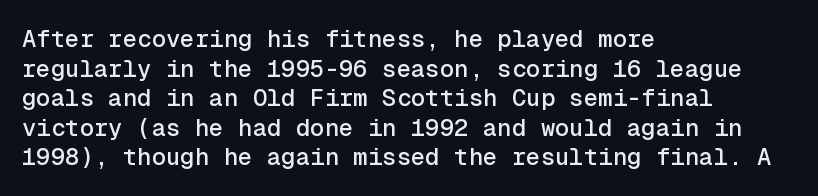
Q: Is the text italic (slanted)? A: No, it is upright.
Q: Is the text underlined? A: No.
Q: How is the paragraph aligned? A: Left-aligned.
Q: Is the spacing between letters normal or unusually wide? A: Normal.
